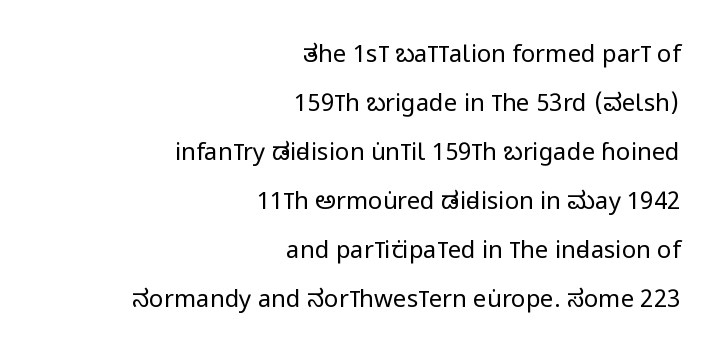
Every row of glyphs terminates at an identical x-position on the right. Ordinary non-slanted type is in use. Nothing unusual about the tracking: characters are spaced as the font intends. Vertical spacing — loose. Weight: regular or lighter. This rendering features lettering with no underline.
